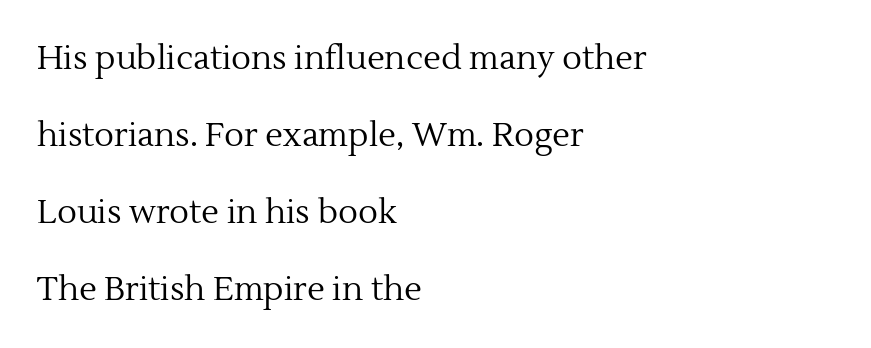
Heaviness? Minimal to ordinary, like unemphasized prose. Underlining? Definitely not there. The setting favours the left margin, as ordinary paragraphs usually do. These lines are rendered in a variable-pitch font.
